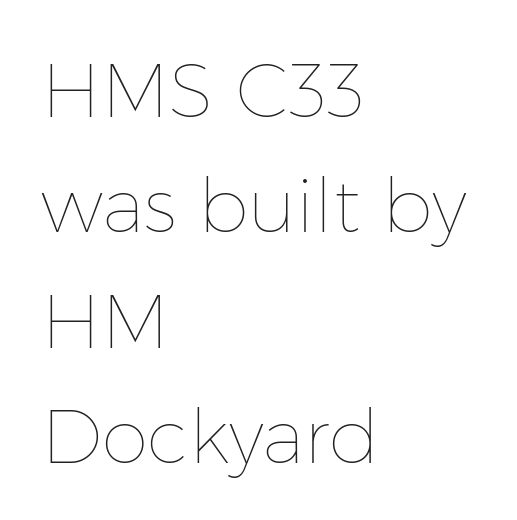
{"italic": "no", "bold": "no", "weight": "thin", "width": "normal", "stroke_contrast": "low", "x_height": "medium", "monospaced": "no", "underline": "no", "align": "left", "line_spacing": "normal", "line_spacing_ratio": 1.54, "letter_spacing": "normal", "letter_spacing_em": 0.0, "glyph_px": 75}
